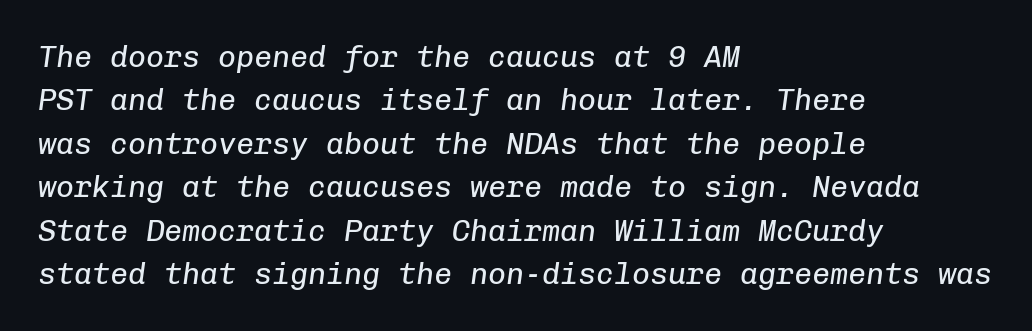
The axis of the letterforms is tilted away from vertical. Left-aligned paragraph, ragged on the right. Decoration check: the copy has no underline. Students, observe: this is what conventionally led text looks like. These lines are rendered in a fixed-pitch font.
